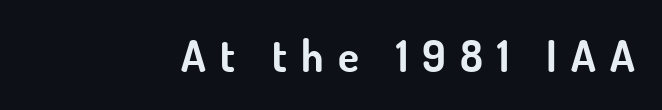
The image shows 43 px bold sans-serif type, upright; set right-aligned, unusually wide letter spacing (+0.33 em), not underlined; low stroke contrast and a small x-height.
